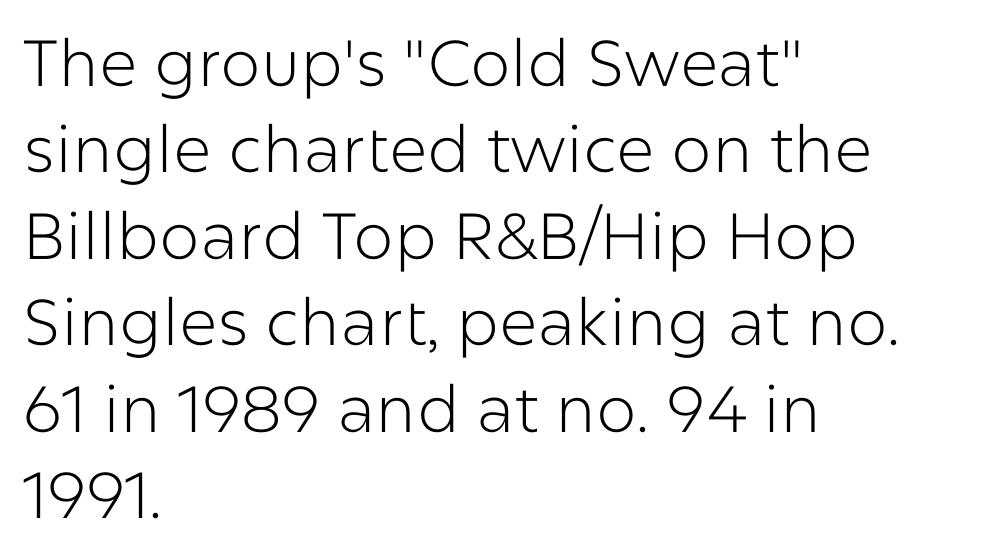
{"serif": "no", "italic": "no", "bold": "no", "weight": "light", "width": "normal", "stroke_contrast": "low", "x_height": "medium", "monospaced": "no", "underline": "no", "align": "left", "line_spacing": "normal", "line_spacing_ratio": 1.33, "letter_spacing": "normal", "letter_spacing_em": 0.0, "glyph_px": 65}
